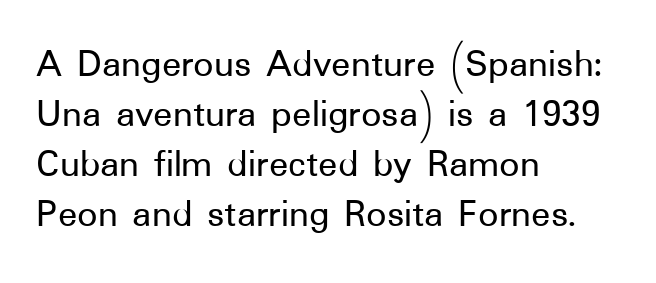
Nope, not italic — everything's standing straight. Where is the straight margin? On the left. Varying glyph widths throughout — classic text-font behaviour. A sans-serif font was chosen for this passage. Baseline-to-baseline distance is the conventional proportion of letter height.
